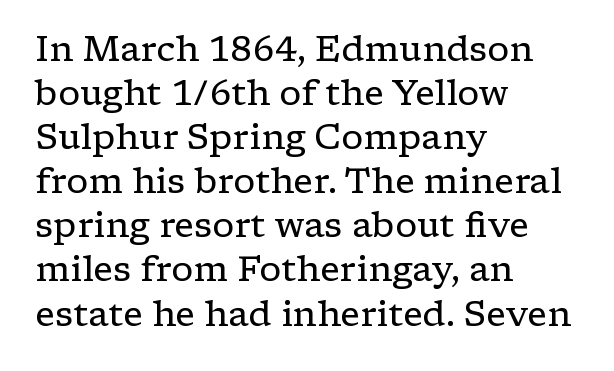
The image shows 35 px regular-weight, wide serif type, upright; set left-aligned, normal line spacing (1.26x), normal letter spacing, not underlined; low stroke contrast and a medium x-height.
